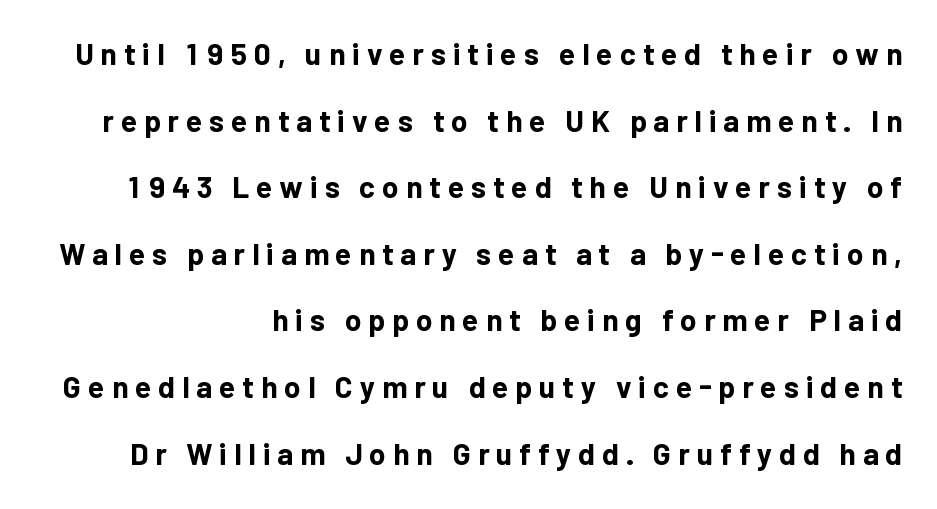
{"serif": "no", "italic": "no", "bold": "yes", "weight": "bold", "width": "normal", "stroke_contrast": "low", "x_height": "medium", "monospaced": "no", "underline": "no", "line_spacing": "loose", "line_spacing_ratio": 2.22, "letter_spacing": "wide", "letter_spacing_em": 0.23, "glyph_px": 30}
